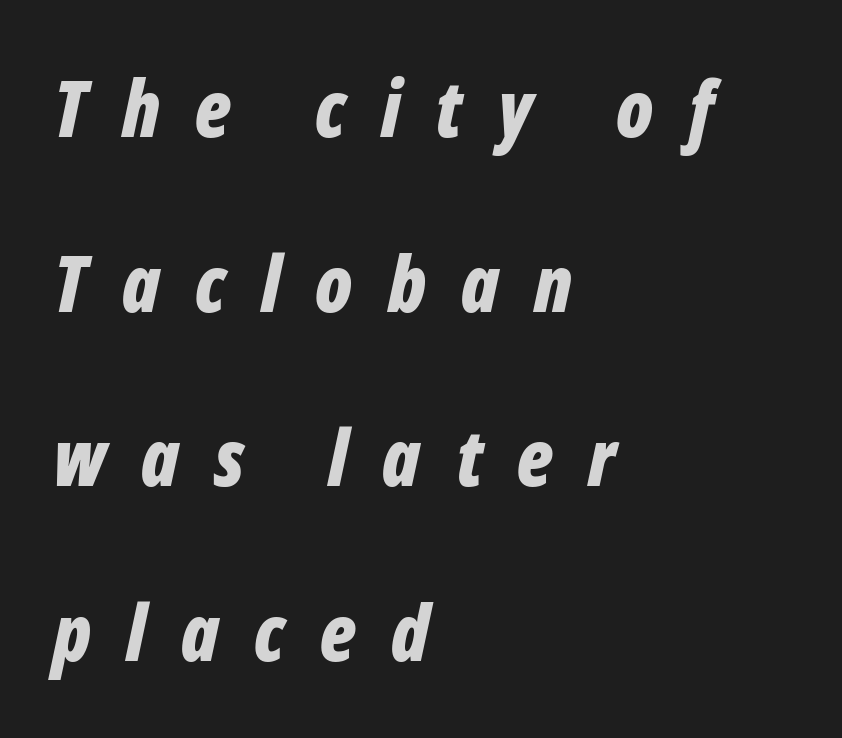
{"italic": "yes", "lean": "right", "slant_degrees": 12, "bold": "yes", "weight": "bold", "width": "condensed", "stroke_contrast": "low", "x_height": "medium", "monospaced": "no", "underline": "no", "align": "left", "line_spacing": "loose", "line_spacing_ratio": 2.24, "letter_spacing": "wide", "letter_spacing_em": 0.45, "glyph_px": 78}
